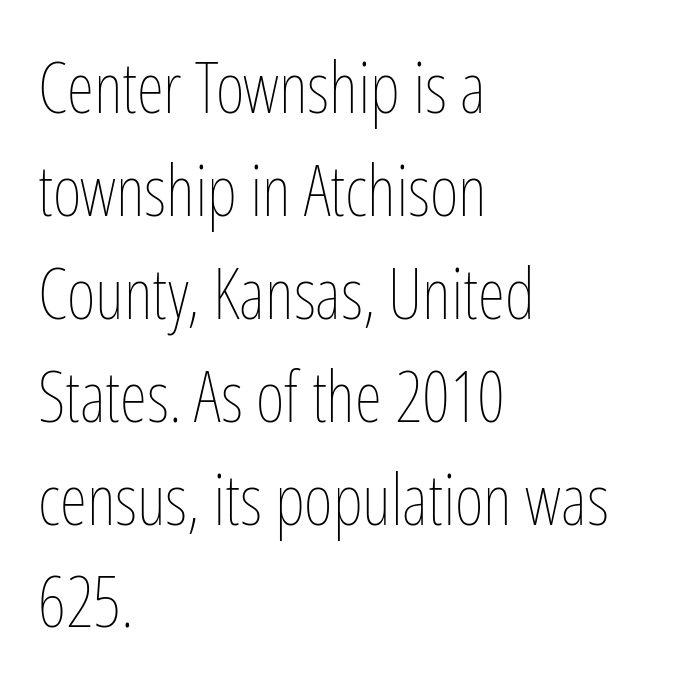
Q: Is the text bold? A: No.
Q: Is the text italic (slanted)? A: No, it is upright.
Q: Is the text underlined? A: No.
Q: How is the paragraph aligned? A: Left-aligned.
Q: Is the spacing between letters normal or unusually wide? A: Normal.
Q: Is the spacing between lines tight, normal or loose? A: Normal.
Q: Width (condensed, normal, or wide)? A: Condensed.
Q: Stroke contrast? A: Low.
Q: x-height? A: Medium.
Q: Monospaced? A: No.
